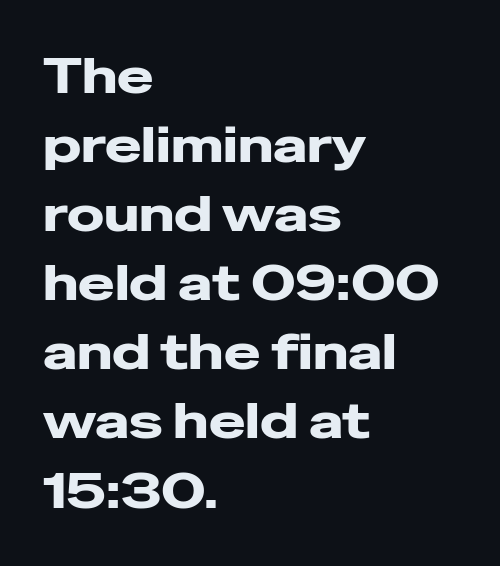
The image shows 49 px wide sans-serif type, upright; set left-aligned, normal line spacing (1.41x), normal letter spacing, not underlined; low stroke contrast and a medium x-height.
